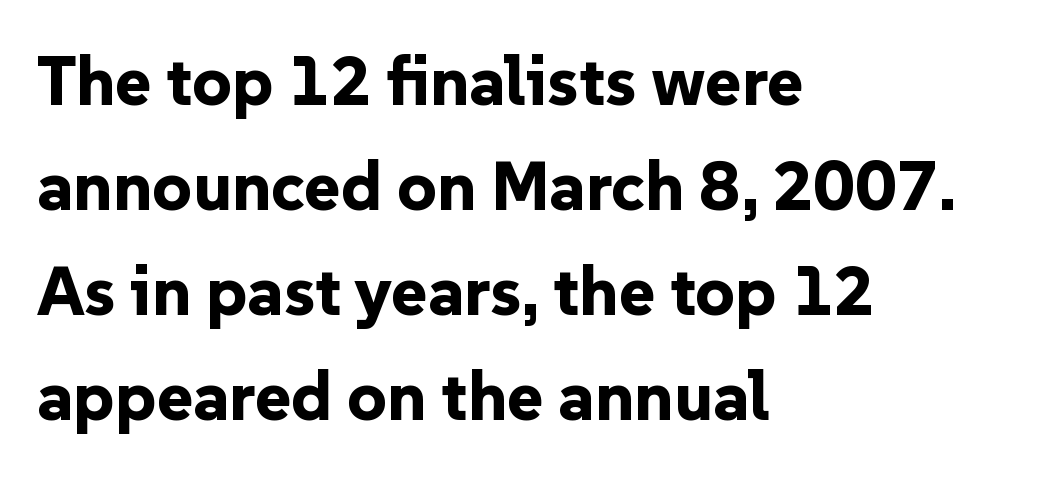
The image shows 69 px bold sans-serif type, upright; set left-aligned, normal line spacing (1.52x), normal letter spacing, not underlined; low stroke contrast and a medium x-height.
